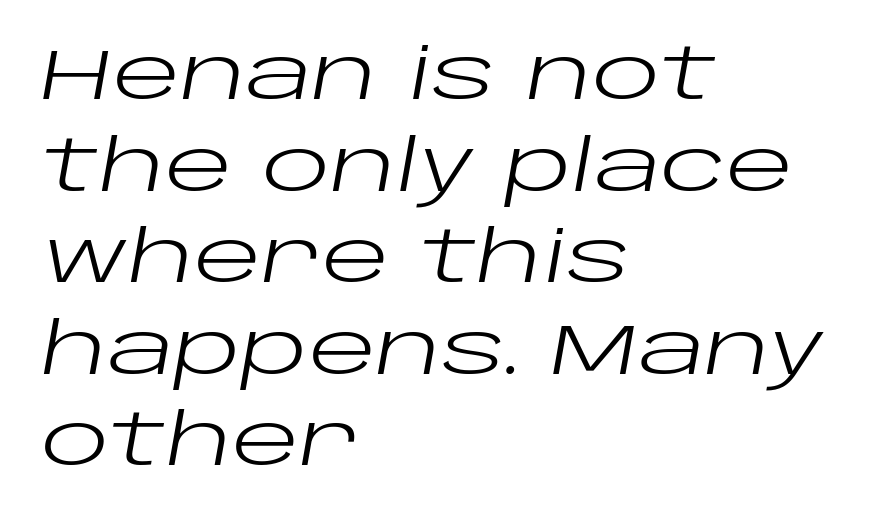
Each stroke keeps to a modest, everyday thickness or less. Rule under the text: the space is simply empty. Do the characters align in a grid? No, the font is proportional. Here the glyphs are tracked normally, forming tight word shapes. Leading: standard.
